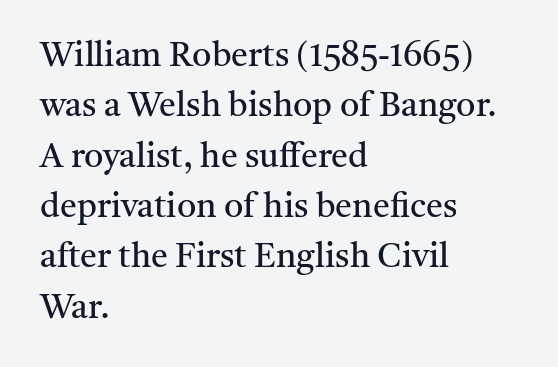
{"serif": "yes", "italic": "no", "bold": "no", "weight": "regular", "width": "normal", "stroke_contrast": "medium", "x_height": "medium", "monospaced": "no", "underline": "no", "align": "left", "line_spacing": "normal", "line_spacing_ratio": 1.48, "letter_spacing": "normal", "letter_spacing_em": 0.0, "glyph_px": 34}
